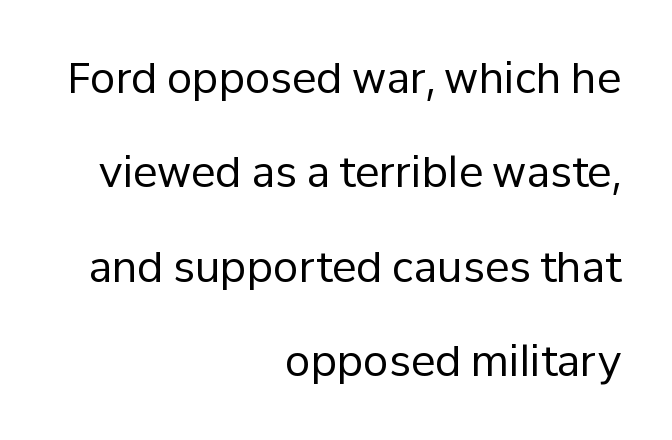
The image shows 41 px regular-weight sans-serif type, upright; set right-aligned, loose line spacing (2.3x), normal letter spacing, not underlined; low stroke contrast and a medium x-height.
